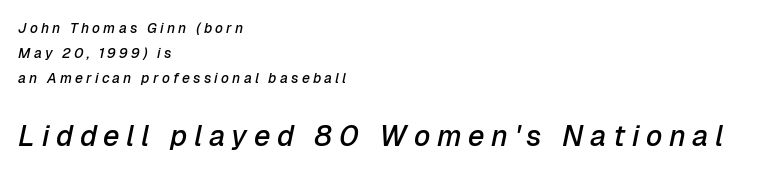
The image shows 29 px semibold type, italic (leaning right); set left-aligned, line spacing 1.77x, unusually wide letter spacing (+0.23 em), not underlined; the second (bottom) block is 2.07x larger; low stroke contrast and a medium x-height.
